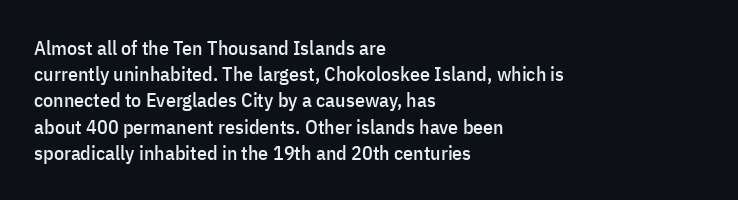
Q: Is the text italic (slanted)? A: No, it is upright.
Q: Is the text underlined? A: No.
Q: How is the paragraph aligned? A: Left-aligned.
Q: Is the spacing between letters normal or unusually wide? A: Normal.
Q: Is the spacing between lines tight, normal or loose? A: Normal.
